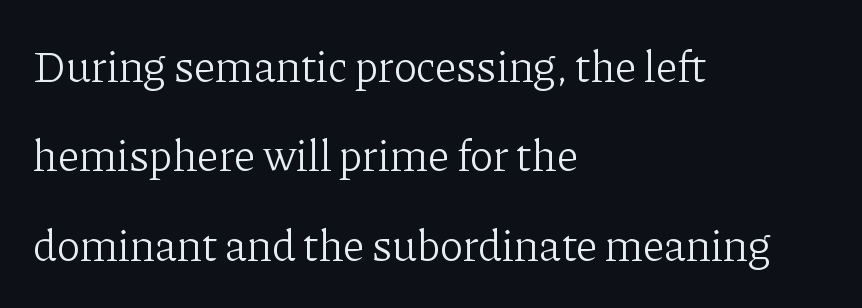
{"serif": "yes", "italic": "no", "bold": "no", "weight": "light", "width": "normal", "stroke_contrast": "low", "x_height": "medium", "monospaced": "no", "underline": "no", "align": "left", "line_spacing": "loose", "line_spacing_ratio": 2.03, "letter_spacing": "normal", "letter_spacing_em": 0.0, "glyph_px": 44}
